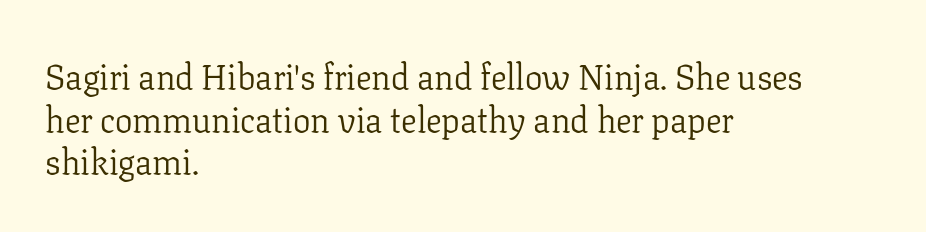
Q: Is the text bold? A: No.
Q: Is the text italic (slanted)? A: No, it is upright.
Q: Is the typeface a serif or a sans-serif typeface? A: Serif.
Q: Is the text underlined? A: No.
Q: How is the paragraph aligned? A: Left-aligned.
Q: Is the spacing between letters normal or unusually wide? A: Normal.
Q: Width (condensed, normal, or wide)? A: Normal.
Q: Stroke contrast? A: Low.
Q: x-height? A: Medium.
Q: Monospaced? A: No.
